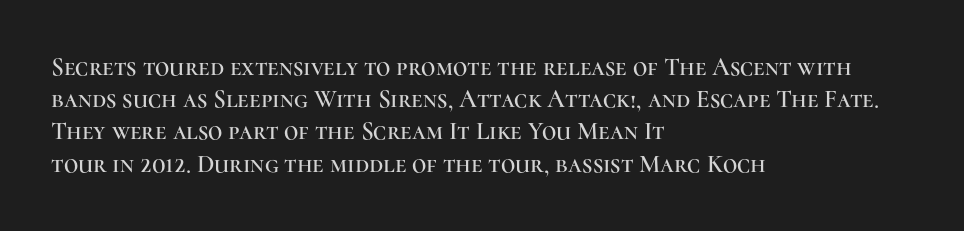
The image shows 25 px text type, upright; set left-aligned, normal line spacing (1.29x), normal letter spacing, not underlined.
